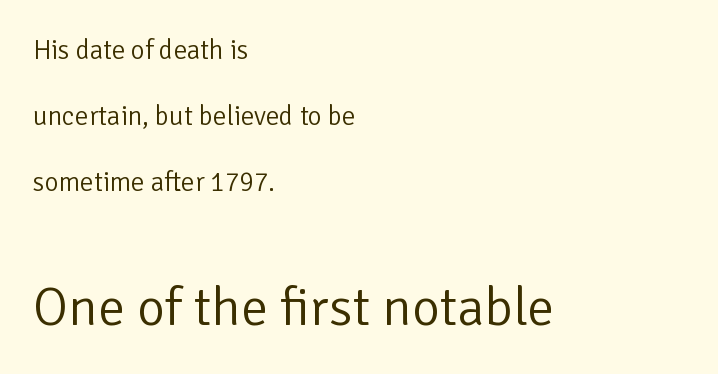
Q: Is the text bold? A: No.
Q: Is the text italic (slanted)? A: No, it is upright.
Q: Is the typeface a serif or a sans-serif typeface? A: Sans-serif.
Q: Is the text underlined? A: No.
Q: How is the paragraph aligned? A: Left-aligned.
Q: Is the spacing between letters normal or unusually wide? A: Normal.
Q: Is the spacing between lines tight, normal or loose? A: Loose.
Q: Which block of text is set in a larger size, the first (top) or the second (bottom)? A: The second (bottom) one.
Q: Width (condensed, normal, or wide)? A: Normal.
Q: Stroke contrast? A: Low.
Q: x-height? A: Medium.
Q: Monospaced? A: No.
